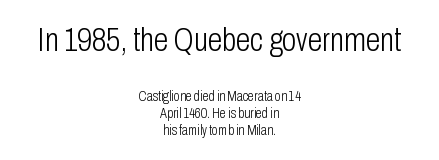
{"serif": "no", "italic": "no", "bold": "no", "weight": "light", "width": "condensed", "stroke_contrast": "low", "x_height": "medium", "monospaced": "no", "underline": "no", "align": "center", "line_spacing_ratio": 1.2, "letter_spacing": "normal", "letter_spacing_em": 0.0, "larger_block": "first", "size_ratio": 2.36, "glyph_px": 33}
